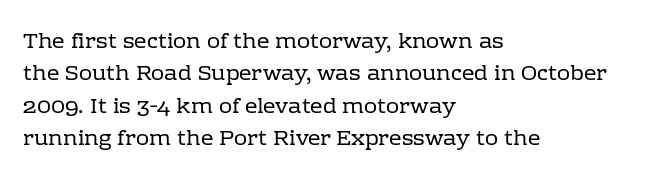
The image shows 22 px text type, upright; set left-aligned, normal line spacing (1.47x), normal letter spacing, not underlined.
